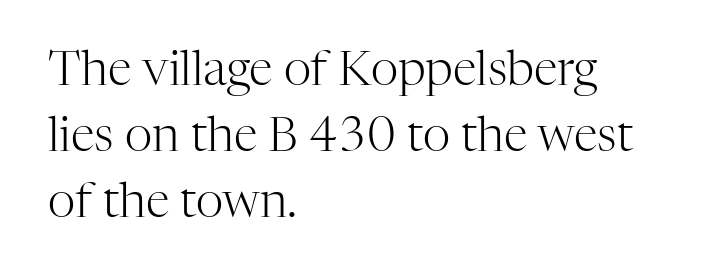
Q: Is the text bold? A: No.
Q: Is the text italic (slanted)? A: No, it is upright.
Q: Is the typeface a serif or a sans-serif typeface? A: Serif.
Q: Is the text underlined? A: No.
Q: How is the paragraph aligned? A: Left-aligned.
Q: Is the spacing between letters normal or unusually wide? A: Normal.
Q: Is the spacing between lines tight, normal or loose? A: Normal.
Q: Width (condensed, normal, or wide)? A: Normal.
Q: Stroke contrast? A: High.
Q: x-height? A: Medium.
Q: Monospaced? A: No.
